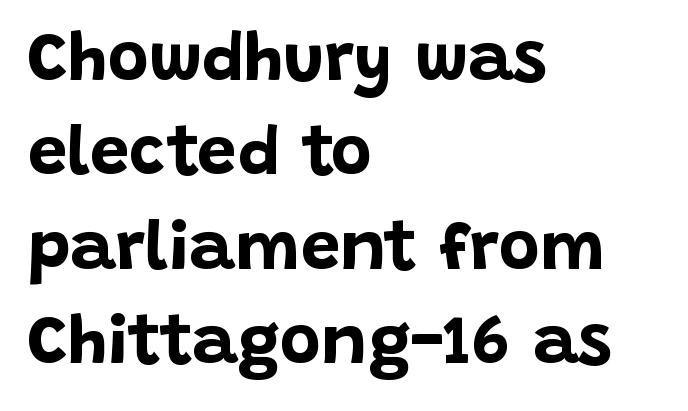
Q: Is the text bold? A: Yes.
Q: Is the text italic (slanted)? A: No, it is upright.
Q: Is the typeface a serif or a sans-serif typeface? A: Sans-serif.
Q: Is the text underlined? A: No.
Q: How is the paragraph aligned? A: Left-aligned.
Q: Is the spacing between letters normal or unusually wide? A: Normal.
Q: Is the spacing between lines tight, normal or loose? A: Normal.
Q: Width (condensed, normal, or wide)? A: Normal.
Q: Stroke contrast? A: Low.
Q: x-height? A: Large.
Q: Monospaced? A: No.
